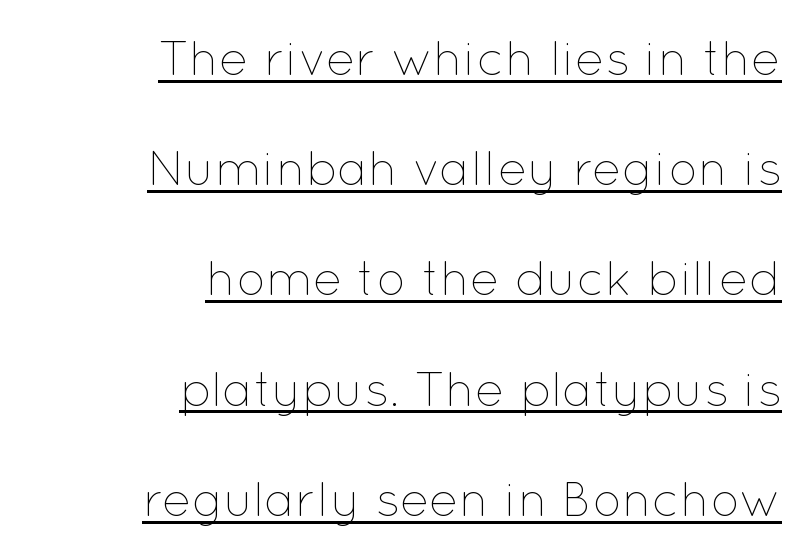
The rag falls on the left side of this text block. Looks like regular typesetting: each glyph gets only the width it needs. Upright lettering throughout. Bold? No — there's no thickening of the strokes. Decoration check: the copy is underlined.
